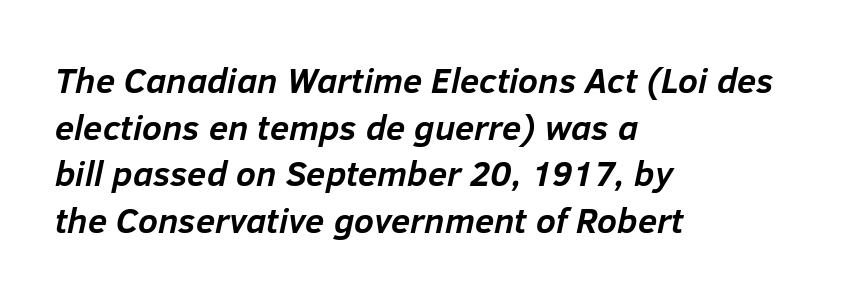
Q: Is the text bold? A: Yes.
Q: Is the text italic (slanted)? A: Yes, it leans right by about 12 degrees.
Q: Is the text underlined? A: No.
Q: How is the paragraph aligned? A: Left-aligned.
Q: Is the spacing between letters normal or unusually wide? A: Normal.
Q: Is the spacing between lines tight, normal or loose? A: Normal.
Q: Width (condensed, normal, or wide)? A: Normal.
Q: Stroke contrast? A: Low.
Q: x-height? A: Medium.
Q: Monospaced? A: No.
